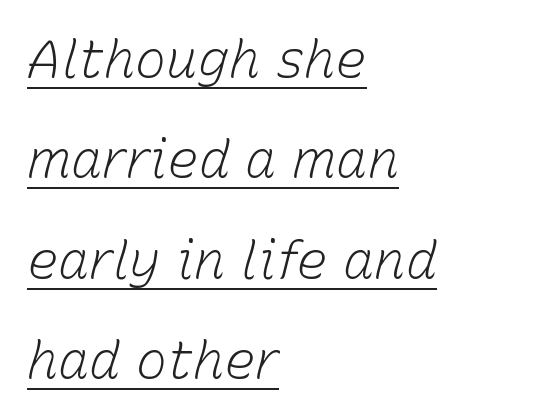
{"italic": "yes", "lean": "right", "slant_degrees": 15, "bold": "no", "weight": "light", "width": "normal", "stroke_contrast": "low", "x_height": "medium", "monospaced": "no", "underline": "yes", "align": "left", "line_spacing": "loose", "line_spacing_ratio": 1.93, "letter_spacing": "normal", "letter_spacing_em": 0.0, "glyph_px": 52}
